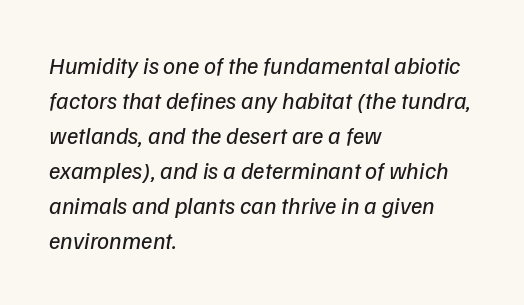
Q: Is the text bold? A: No.
Q: Is the text italic (slanted)? A: Yes, it leans right by about 9 degrees.
Q: Is the text underlined? A: No.
Q: How is the paragraph aligned? A: Left-aligned.
Q: Is the spacing between letters normal or unusually wide? A: Normal.
Q: Is the spacing between lines tight, normal or loose? A: Normal.
